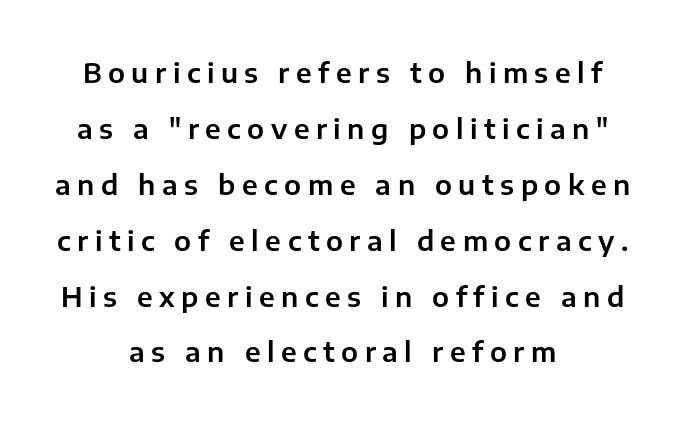
The image shows 27 px text type, upright; set centered, loose line spacing (2.07x), unusually wide letter spacing (+0.24 em), not underlined.
